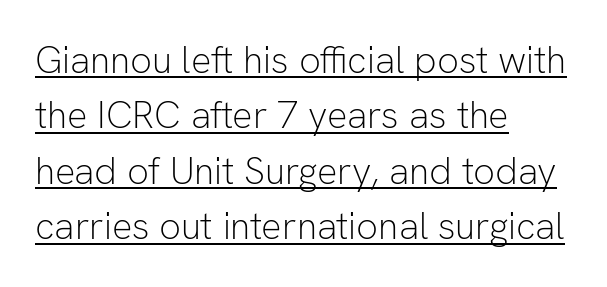
Q: Is the text bold? A: No.
Q: Is the text italic (slanted)? A: No, it is upright.
Q: Is the typeface a serif or a sans-serif typeface? A: Sans-serif.
Q: Is the text underlined? A: Yes.
Q: How is the paragraph aligned? A: Left-aligned.
Q: Is the spacing between letters normal or unusually wide? A: Normal.
Q: Is the spacing between lines tight, normal or loose? A: Normal.
Q: Width (condensed, normal, or wide)? A: Normal.
Q: Stroke contrast? A: Low.
Q: x-height? A: Medium.
Q: Monospaced? A: No.
